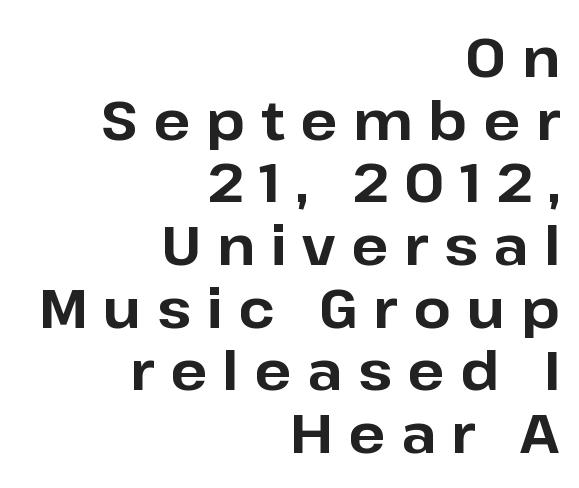
Substantial extra tracking has been applied to these lines. Characters remain perfectly vertical along every line. The passage shown is typed in a proportional face where columns would drift. Check the space under the baseline: it is left empty. The typeface chosen for these lines omits serifs. Casual observation: everything's shoved over to the right.
